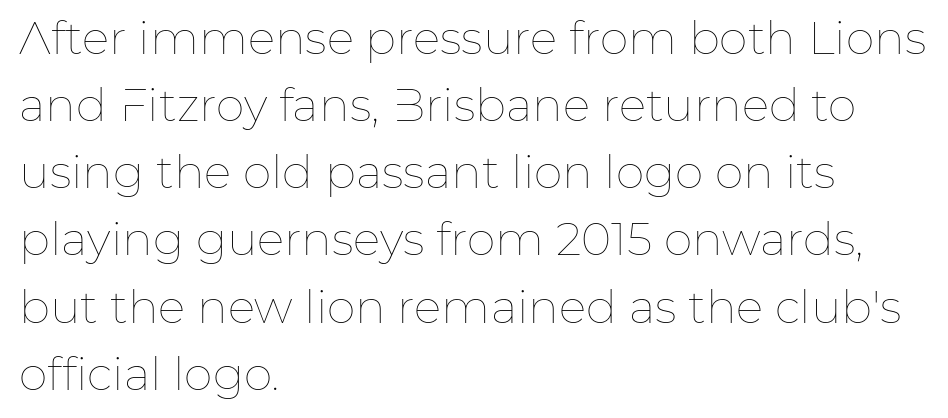
Spacing verdict: proportional, widths tailored to each character. The space between consecutive lines is moderate. The line texture is even and compact thanks to regular tracking. A bare baseline throughout the passage. Horizontally, the lines are justified to the leading edge only. The typesetting does not lean heavy: it is not bold.
